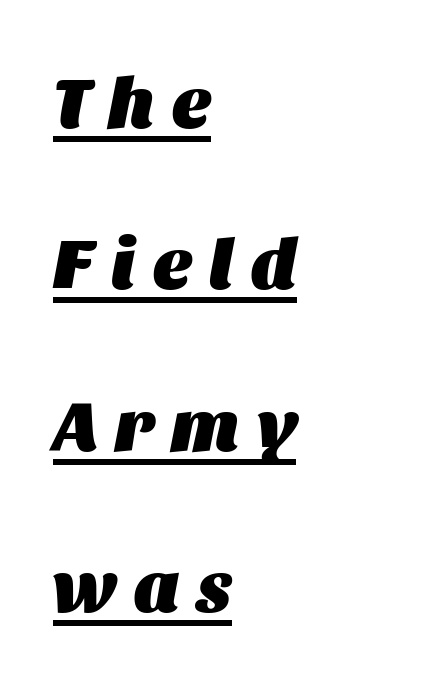
The image shows 72 px heavy type, italic (leaning right); set left-aligned, loose line spacing (2.24x), unusually wide letter spacing (+0.25 em), underlined; medium stroke contrast and a large x-height.
